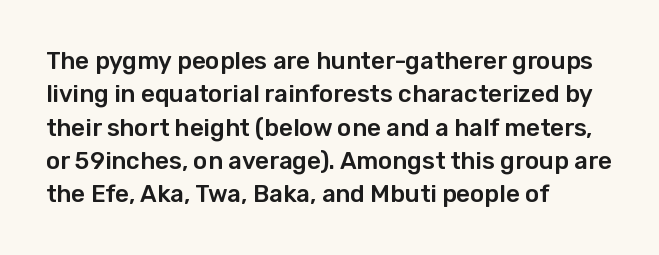
Style check: upright. Bare-footed words on every line. The passage shown has conventional tracking throughout. If you measured baseline to baseline, you'd find a middling distance. A student would call this left alignment; a typographer would say flush left, rag right.
